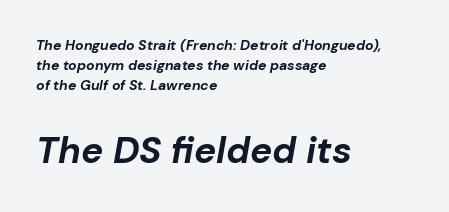
This is heavy type, rendered in bold. The letters sit at their default tracking, neither squeezed nor spread. Caption: upper text group reduced, lower text group enlarged. A classic flush-left, rag-right setting is used for this passage. In terms of leading, this rendering sits right in the middle.
